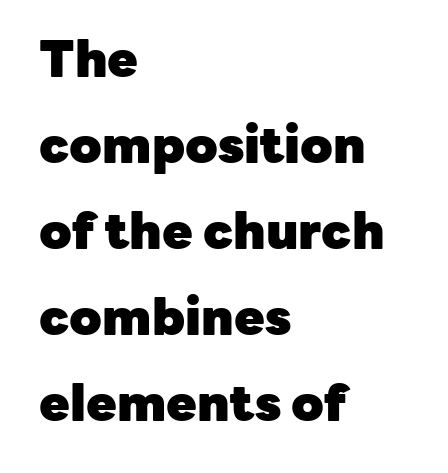
{"serif": "no", "italic": "no", "bold": "yes", "weight": "heavy", "width": "normal", "stroke_contrast": "low", "x_height": "medium", "monospaced": "no", "underline": "no", "align": "left", "line_spacing_ratio": 1.72, "letter_spacing": "normal", "letter_spacing_em": 0.0, "glyph_px": 50}
